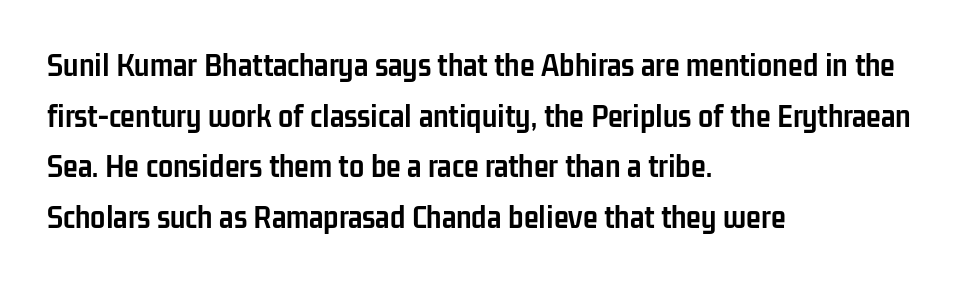
Q: Is the text bold? A: Yes.
Q: Is the text italic (slanted)? A: No, it is upright.
Q: Is the typeface a serif or a sans-serif typeface? A: Sans-serif.
Q: Is the text underlined? A: No.
Q: How is the paragraph aligned? A: Left-aligned.
Q: Is the spacing between letters normal or unusually wide? A: Normal.
Q: Is the spacing between lines tight, normal or loose? A: Normal.
Q: Width (condensed, normal, or wide)? A: Condensed.
Q: Stroke contrast? A: Low.
Q: x-height? A: Medium.
Q: Monospaced? A: No.
